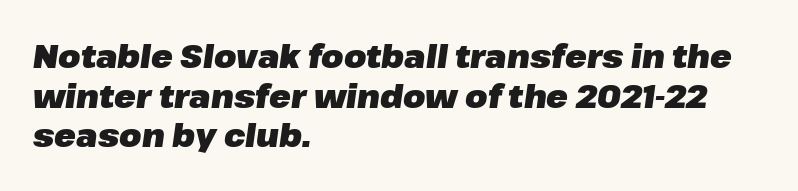
Q: Is the text bold? A: Yes.
Q: Is the text italic (slanted)? A: Yes, it leans right by about 8 degrees.
Q: Is the text underlined? A: No.
Q: How is the paragraph aligned? A: Left-aligned.
Q: Is the spacing between letters normal or unusually wide? A: Normal.
Q: Width (condensed, normal, or wide)? A: Normal.
Q: Stroke contrast? A: Low.
Q: x-height? A: Medium.
Q: Monospaced? A: No.
